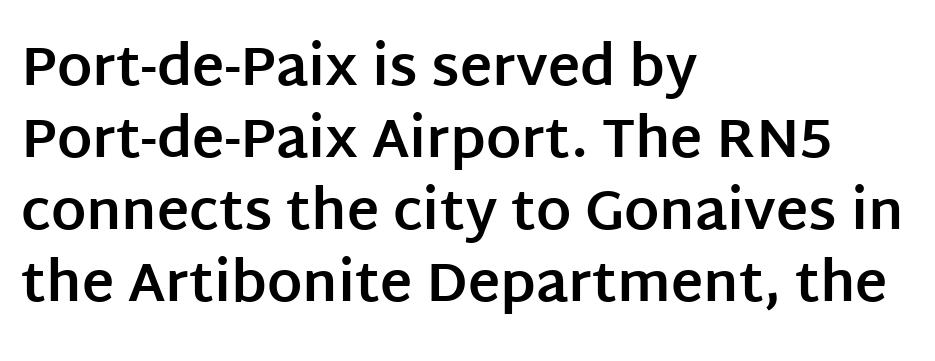
Q: Is the text bold? A: Yes.
Q: Is the text italic (slanted)? A: No, it is upright.
Q: Is the typeface a serif or a sans-serif typeface? A: Sans-serif.
Q: Is the text underlined? A: No.
Q: How is the paragraph aligned? A: Left-aligned.
Q: Is the spacing between letters normal or unusually wide? A: Normal.
Q: Is the spacing between lines tight, normal or loose? A: Normal.
Q: Width (condensed, normal, or wide)? A: Normal.
Q: Stroke contrast? A: Low.
Q: x-height? A: Large.
Q: Monospaced? A: No.
